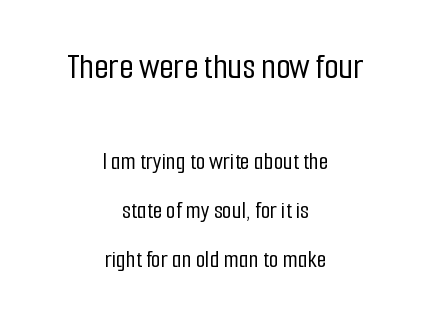
The block sitting higher on the canvas is the one with enlarged characters. The rendering positions every line midway between the sides. These lines are rendered in a variable-pitch font. Clear beneath every line of the passage. Leading is clearly above the norm, producing a sparse column. Nothing unusual about the tracking: characters are spaced as the font intends.
